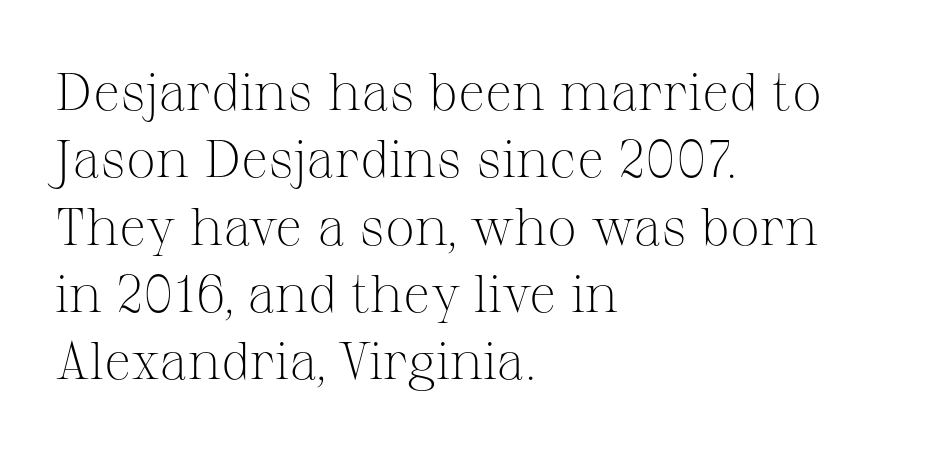
The image shows 53 px light serif type, upright; set left-aligned, normal line spacing (1.27x), normal letter spacing, not underlined; medium stroke contrast and a medium x-height.
